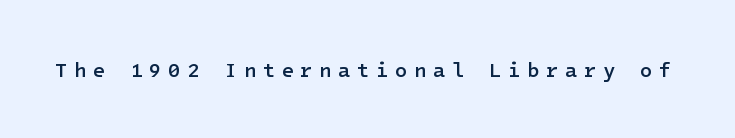
Q: Is the text bold? A: Semi-bold.
Q: Is the text italic (slanted)? A: No, it is upright.
Q: Is the text underlined? A: No.
Q: Is the spacing between letters normal or unusually wide? A: Unusually wide.
